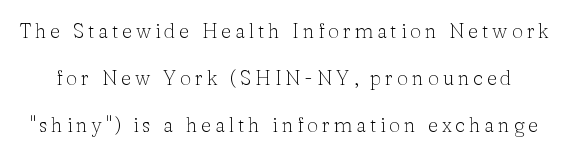
Q: Is the text bold? A: No.
Q: Is the text italic (slanted)? A: No, it is upright.
Q: Is the text underlined? A: No.
Q: Is the spacing between lines tight, normal or loose? A: Loose.
